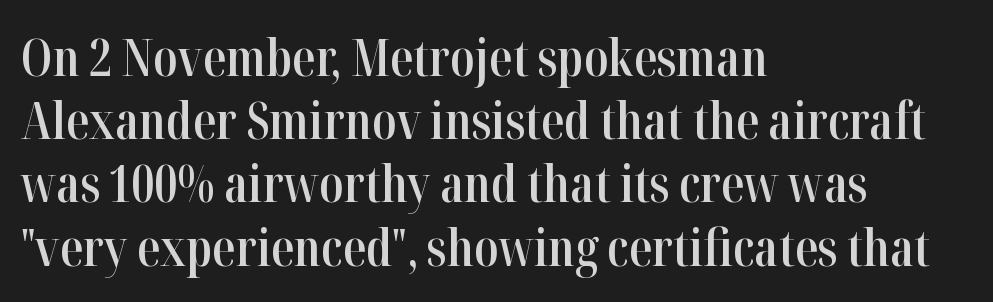
Q: Is the text bold? A: Semi-bold.
Q: Is the text italic (slanted)? A: No, it is upright.
Q: Is the typeface a serif or a sans-serif typeface? A: Serif.
Q: Is the text underlined? A: No.
Q: How is the paragraph aligned? A: Left-aligned.
Q: Is the spacing between letters normal or unusually wide? A: Normal.
Q: Width (condensed, normal, or wide)? A: Condensed.
Q: Stroke contrast? A: High.
Q: x-height? A: Medium.
Q: Monospaced? A: No.
